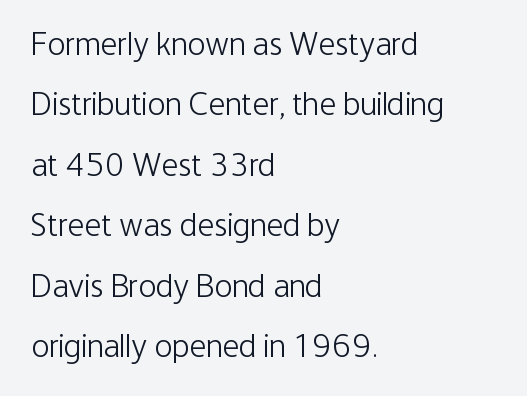
The image shows 33 px light, condensed sans-serif type, upright; set left-aligned, line spacing 1.83x, normal letter spacing, not underlined; low stroke contrast and a medium x-height.
